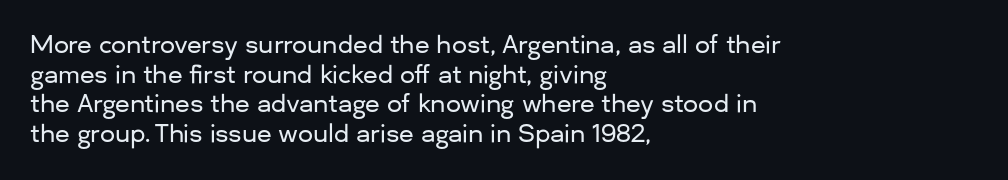
The rag falls on the right side of this text block. This sample uses an upright cut, with every glyph sitting square on the baseline. This sample uses plain, unmodified letter spacing. The strip under each line holds only bare page.
